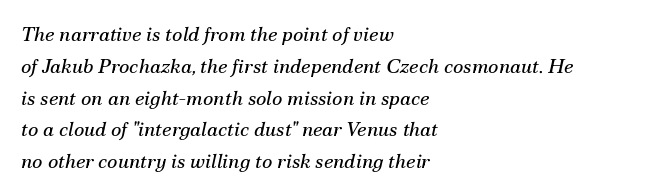
Q: Is the text bold? A: No.
Q: Is the text italic (slanted)? A: Yes, it leans right by about 12 degrees.
Q: Is the text underlined? A: No.
Q: How is the paragraph aligned? A: Left-aligned.
Q: Is the spacing between letters normal or unusually wide? A: Normal.
Q: Is the spacing between lines tight, normal or loose? A: Normal.
